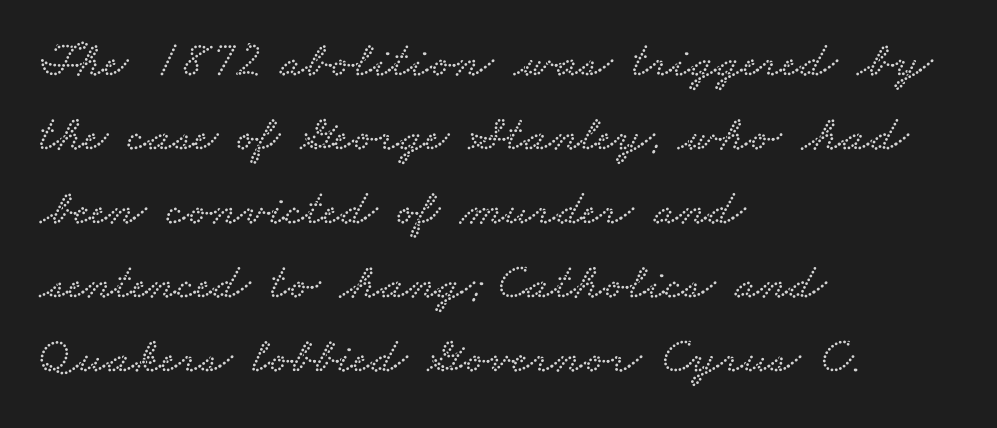
A student would call this left alignment; a typographer would say flush left, rag right. Honestly, the letter spacing is just normal — you wouldn't notice it. This is serif lettering, the kind often seen in printed books. Character widths vary here, with narrow letters taking less room than wide ones. How would I describe the line gaps? Plain and ordinary.
